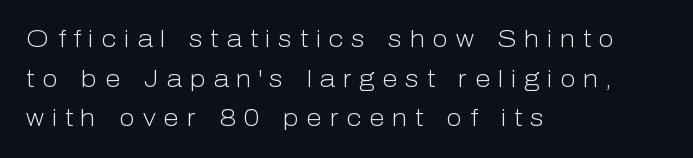
{"italic": "no", "bold": "no", "underline": "no", "align": "left", "line_spacing_ratio": 1.72, "letter_spacing": "wide", "letter_spacing_em": 0.34, "glyph_px": 23}
